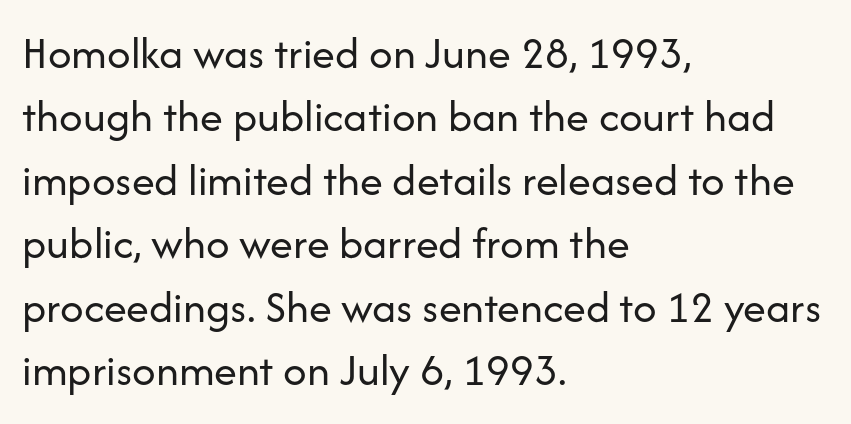
The image shows 46 px regular-weight sans-serif type, upright; set left-aligned, normal line spacing (1.38x), normal letter spacing, not underlined; low stroke contrast and a medium x-height.
